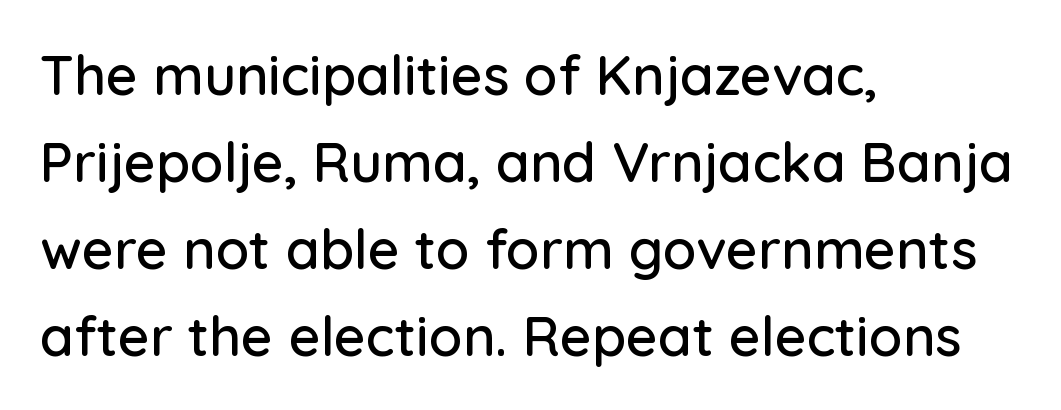
The image shows 55 px sans-serif type, upright; set left-aligned, normal line spacing (1.58x), normal letter spacing, not underlined; low stroke contrast and a medium x-height.
